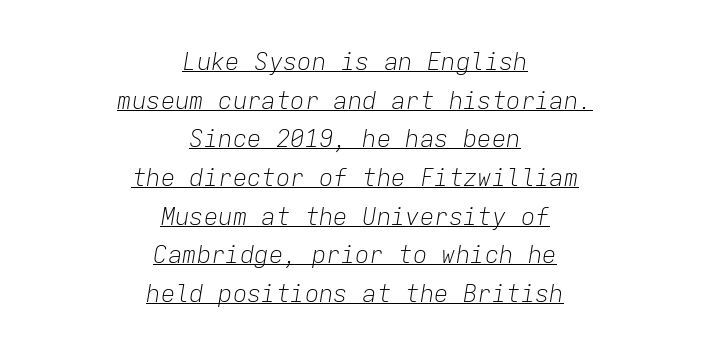
{"italic": "yes", "lean": "right", "slant_degrees": 9, "bold": "no", "underline": "yes", "align": "center", "line_spacing": "normal", "line_spacing_ratio": 1.61, "letter_spacing": "normal", "letter_spacing_em": 0.0, "glyph_px": 24}
